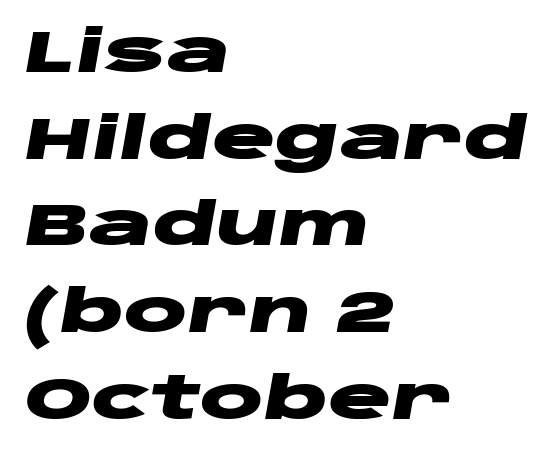
Looking at the ascenders, they clearly lean. Tracking value appears to be zero — textbook default spacing. One-word summary of the alignment: left. Chunky letters — that's bold for sure. No word sits above an underline.
